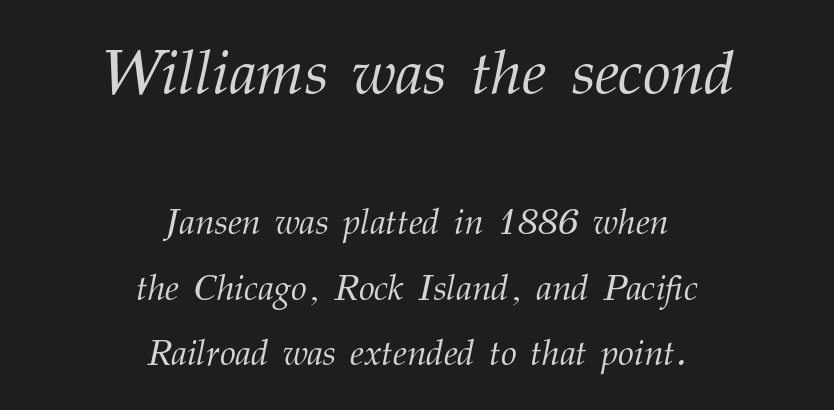
Q: Is the text bold? A: No.
Q: Is the text italic (slanted)? A: Yes, it leans right by about 12 degrees.
Q: Is the typeface a serif or a sans-serif typeface? A: Serif.
Q: Is the text underlined? A: No.
Q: How is the paragraph aligned? A: Centered.
Q: Is the spacing between letters normal or unusually wide? A: Normal.
Q: Which block of text is set in a larger size, the first (top) or the second (bottom)? A: The first (top) one.
Q: Width (condensed, normal, or wide)? A: Normal.
Q: Stroke contrast? A: Medium.
Q: x-height? A: Medium.
Q: Monospaced? A: No.
